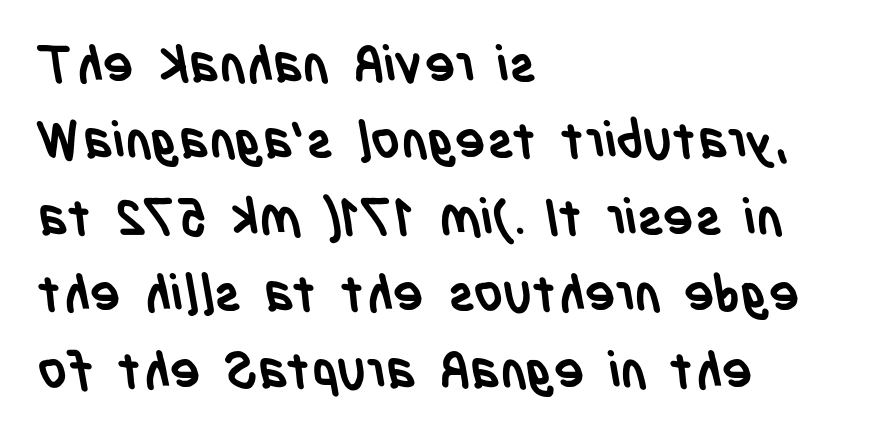
This block has exactly the height ordinary leading produces. A typesetter would call this proportional, since set widths differ per character. These lines are set flush left with a ragged right edge. Each letter's strokes conclude bluntly, with no projecting serifs. The strokes are fattened all the way to bold. Beneath every word, the page is bare.
